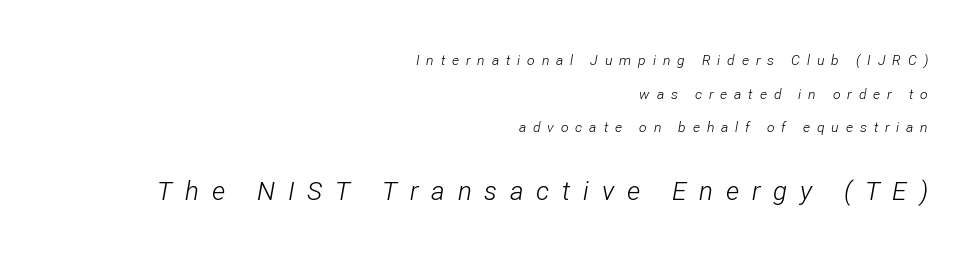
Q: Is the text bold? A: No.
Q: Is the text italic (slanted)? A: Yes, it leans right by about 12 degrees.
Q: Is the text underlined? A: No.
Q: How is the paragraph aligned? A: Right-aligned.
Q: Is the spacing between letters normal or unusually wide? A: Unusually wide.
Q: Is the spacing between lines tight, normal or loose? A: Loose.
Q: Which block of text is set in a larger size, the first (top) or the second (bottom)? A: The second (bottom) one.
